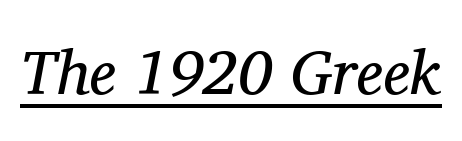
The glyphs in this specimen are seriffed. The face looks like a standard text weight, possibly lighter. Words appear dense and cohesive because spacing is normal. You can tell it's italic because the verticals aren't actually vertical.
